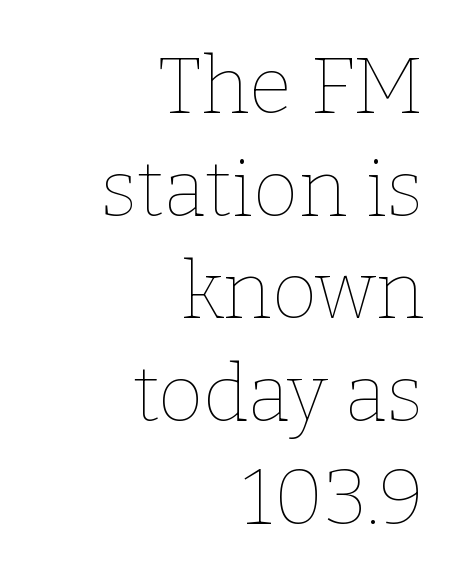
Q: Is the text bold? A: No.
Q: Is the text italic (slanted)? A: No, it is upright.
Q: Is the text underlined? A: No.
Q: How is the paragraph aligned? A: Right-aligned.
Q: Is the spacing between letters normal or unusually wide? A: Normal.
Q: Is the spacing between lines tight, normal or loose? A: Normal.
Q: Width (condensed, normal, or wide)? A: Normal.
Q: Stroke contrast? A: Low.
Q: x-height? A: Medium.
Q: Monospaced? A: No.
